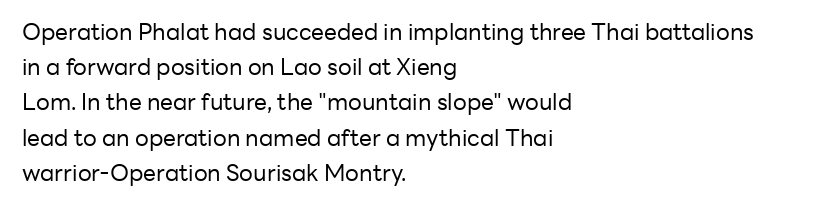
Q: Is the text bold? A: No.
Q: Is the text italic (slanted)? A: No, it is upright.
Q: Is the text underlined? A: No.
Q: How is the paragraph aligned? A: Left-aligned.
Q: Is the spacing between letters normal or unusually wide? A: Normal.
Q: Is the spacing between lines tight, normal or loose? A: Normal.
